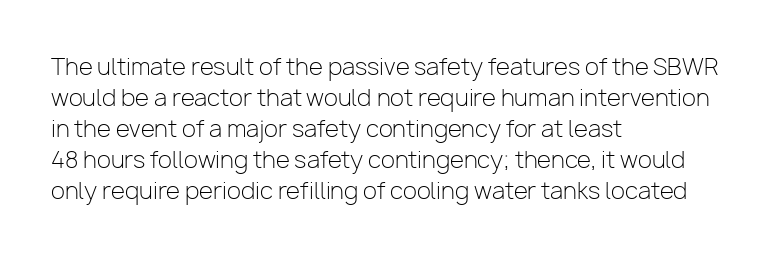
Posture: upright roman. The ragged edge is on the right, which tells us the setting is flush left. Reading down the column, the eye jumps a familiar distance to each next line. The specimen omits any rule beneath the text block's lines. The face looks like a standard text weight, possibly lighter.
